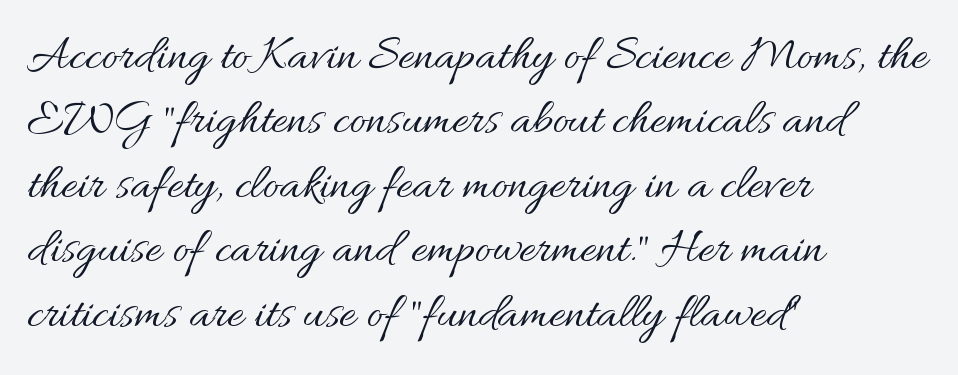
{"bold": "no", "weight": "regular", "width": "normal", "stroke_contrast": "medium", "x_height": "small", "monospaced": "no", "underline": "no", "align": "left", "line_spacing": "normal", "line_spacing_ratio": 1.29, "letter_spacing": "normal", "letter_spacing_em": 0.0, "glyph_px": 50}
